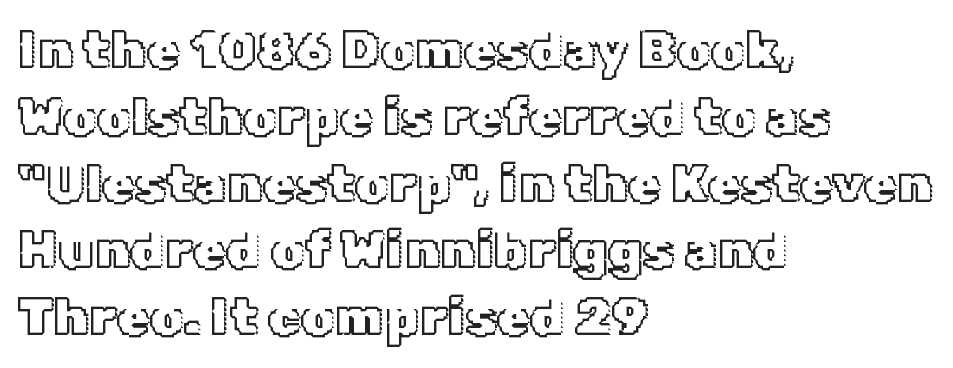
{"italic": "no", "width": "normal", "x_height": "medium", "monospaced": "no", "underline": "no", "align": "left", "line_spacing": "normal", "line_spacing_ratio": 1.26, "letter_spacing": "normal", "letter_spacing_em": 0.0, "glyph_px": 53}
